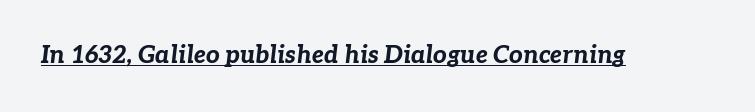
The image shows 24 px bold type, italic (leaning right); set normal letter spacing, underlined.
